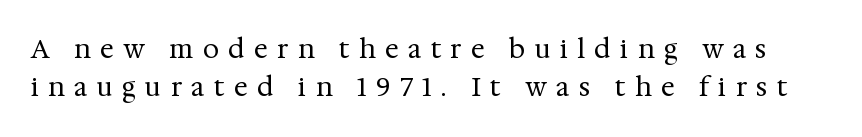
The image shows 26 px text type, upright; set normal line spacing (1.48x), unusually wide letter spacing (+0.36 em), not underlined.
